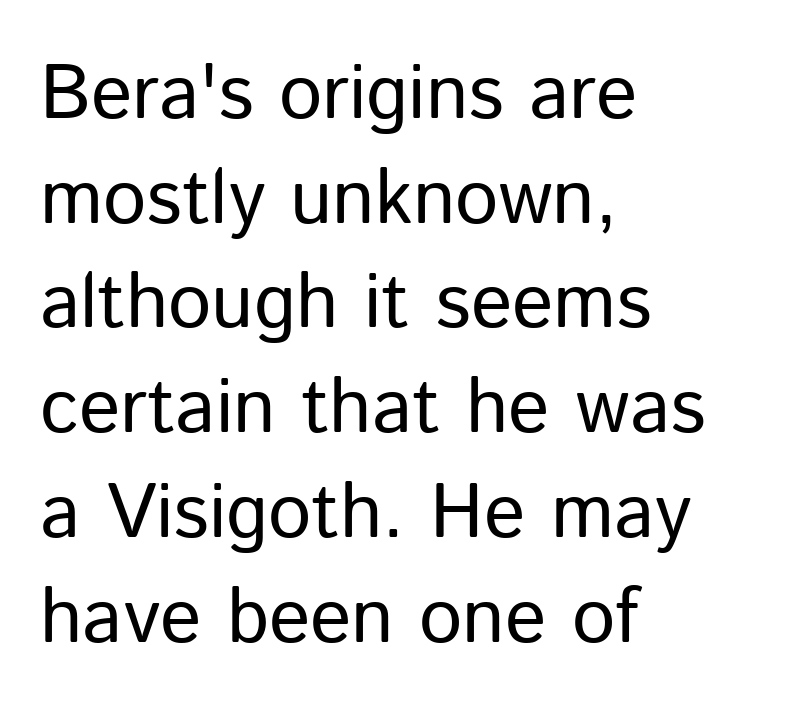
The rendering uses a moderate line-height, typical for paragraphs. Do the characters align in a grid? No, the font is proportional. Serif or sans? Sans — the stroke terminals are bare. The passage is arranged the way most books set body copy — flush left. Is the type heavy? It reads as light-to-regular instead. The strip under each line holds only bare page.
